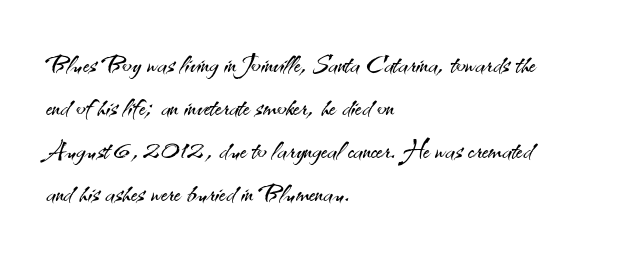
{"serif": "no", "bold": "no", "weight": "light", "width": "normal", "stroke_contrast": "medium", "x_height": "small", "monospaced": "no", "underline": "no", "align": "left", "line_spacing_ratio": 1.23, "letter_spacing": "normal", "letter_spacing_em": 0.0, "glyph_px": 35}
